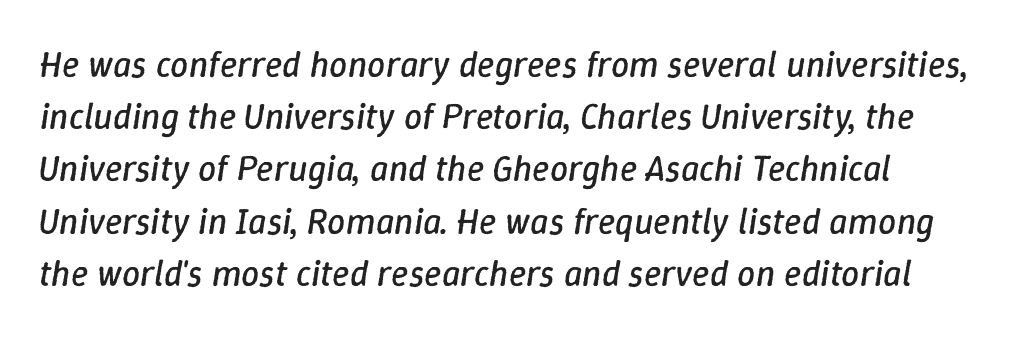
{"italic": "yes", "lean": "right", "slant_degrees": 9, "bold": "no", "weight": "regular", "width": "normal", "stroke_contrast": "low", "x_height": "medium", "monospaced": "no", "underline": "no", "line_spacing": "normal", "line_spacing_ratio": 1.45, "letter_spacing": "normal", "letter_spacing_em": 0.0, "glyph_px": 36}
